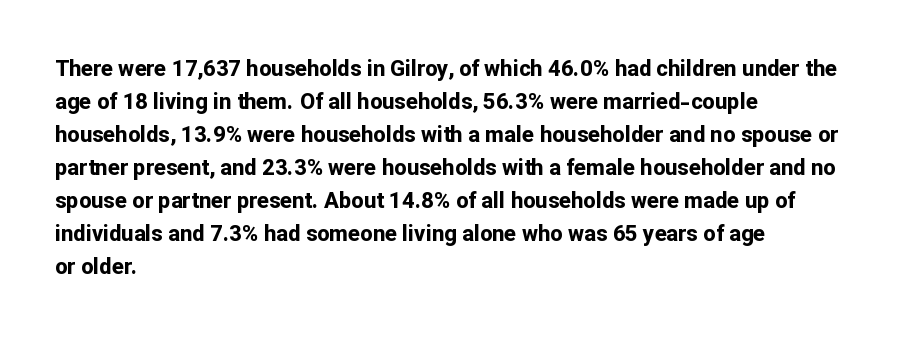
Q: Is the text bold? A: Yes.
Q: Is the text italic (slanted)? A: No, it is upright.
Q: Is the text underlined? A: No.
Q: How is the paragraph aligned? A: Left-aligned.
Q: Is the spacing between letters normal or unusually wide? A: Normal.
Q: Is the spacing between lines tight, normal or loose? A: Normal.
